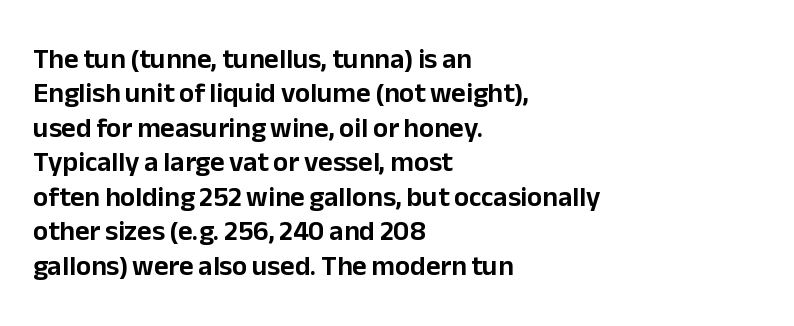
Compared with typical body copy, the letter spacing here is the same. The rendering shows plain stroke endings on the letterforms — a sans-serif design. You could not count columns in this text — the font is proportionally spaced. The compositor pushed each line to the left boundary. Upright lettering throughout. Quick note: underline off.
